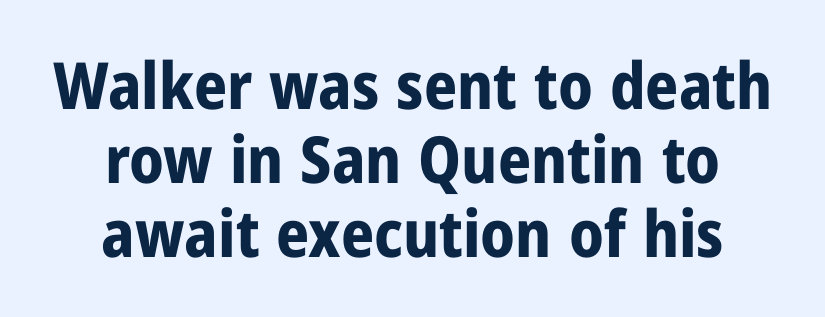
The image shows 65 px bold, condensed sans-serif type, upright; set centered, tight line spacing (1.14x), normal letter spacing, not underlined; low stroke contrast and a medium x-height.
